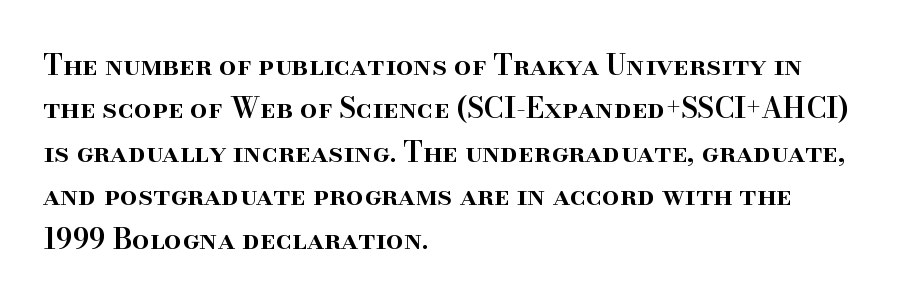
{"serif": "yes", "italic": "no", "bold": "semi", "weight": "semibold", "width": "normal", "stroke_contrast": "high", "x_height": "small", "monospaced": "no", "underline": "no", "align": "left", "line_spacing": "normal", "line_spacing_ratio": 1.55, "letter_spacing": "normal", "letter_spacing_em": 0.0, "glyph_px": 28}
